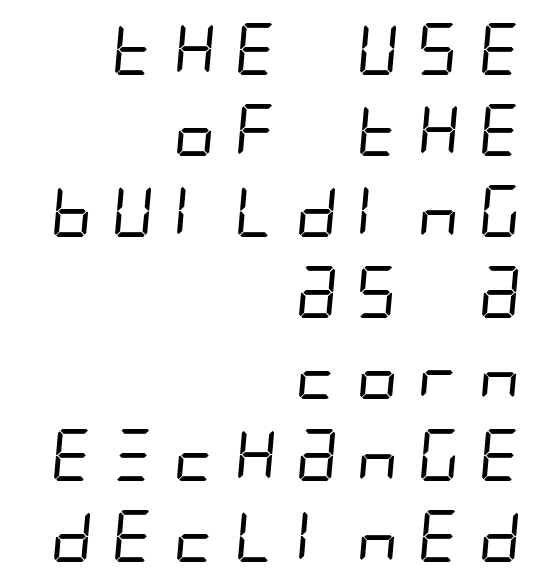
Q: Is the text bold? A: No.
Q: Is the typeface a serif or a sans-serif typeface? A: Sans-serif.
Q: Is the text underlined? A: No.
Q: How is the paragraph aligned? A: Right-aligned.
Q: Is the spacing between letters normal or unusually wide? A: Unusually wide.
Q: Is the spacing between lines tight, normal or loose? A: Normal.
Q: Width (condensed, normal, or wide)? A: Condensed.
Q: Stroke contrast? A: Low.
Q: x-height? A: Large.
